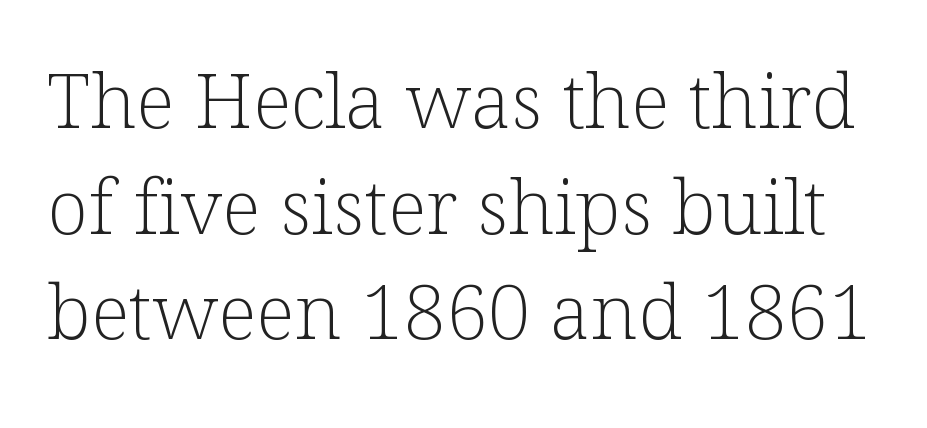
Q: Is the text bold? A: No.
Q: Is the text italic (slanted)? A: No, it is upright.
Q: Is the typeface a serif or a sans-serif typeface? A: Serif.
Q: Is the text underlined? A: No.
Q: Is the spacing between letters normal or unusually wide? A: Normal.
Q: Is the spacing between lines tight, normal or loose? A: Normal.
Q: Width (condensed, normal, or wide)? A: Normal.
Q: Stroke contrast? A: Low.
Q: x-height? A: Medium.
Q: Monospaced? A: No.
